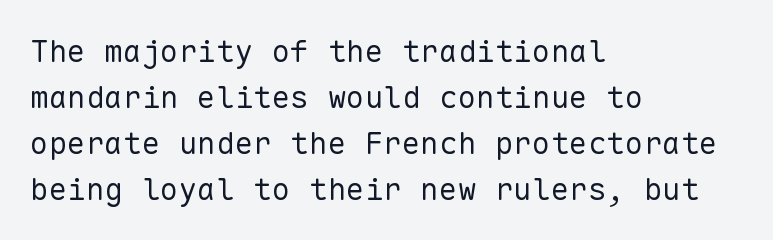
The image shows 31 px regular-weight sans-serif type, upright, monospaced; set left-aligned, normal line spacing (1.48x), normal letter spacing, not underlined; low stroke contrast and a medium x-height.
